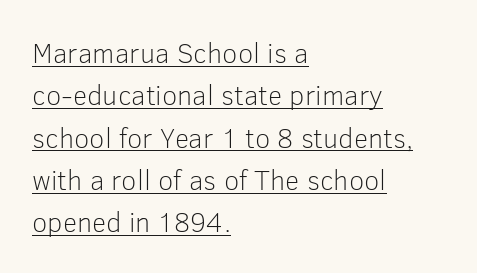
{"serif": "no", "italic": "no", "bold": "no", "weight": "light", "width": "normal", "stroke_contrast": "low", "x_height": "medium", "monospaced": "no", "underline": "yes", "align": "left", "line_spacing": "normal", "line_spacing_ratio": 1.51, "letter_spacing": "normal", "letter_spacing_em": 0.0, "glyph_px": 28}
